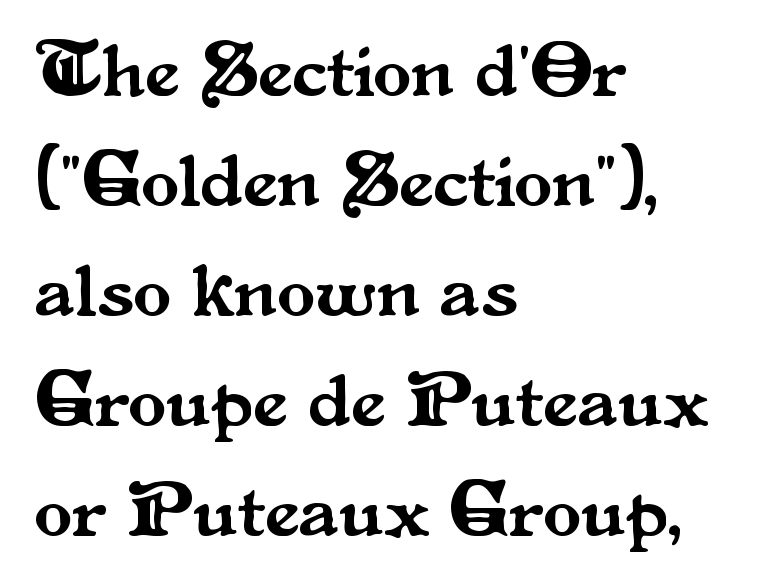
The image shows 78 px serif type, upright; set left-aligned, normal line spacing (1.41x), normal letter spacing, not underlined; medium stroke contrast and a small x-height.
